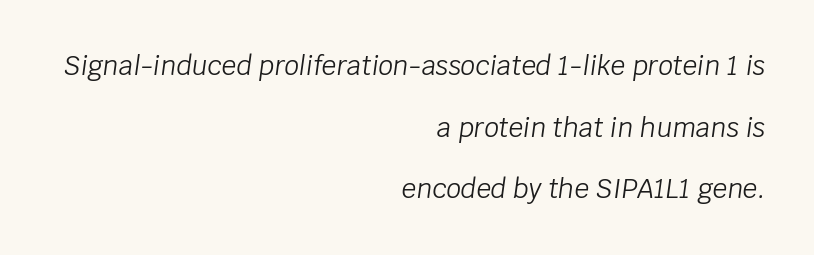
Honestly, the rows look like they've been pulled way apart. Visually the block forms a straight wall on the right and a jagged coastline on the left. Unbolded letterforms with no extra heft. The space beneath each line is pristine and unruled.
